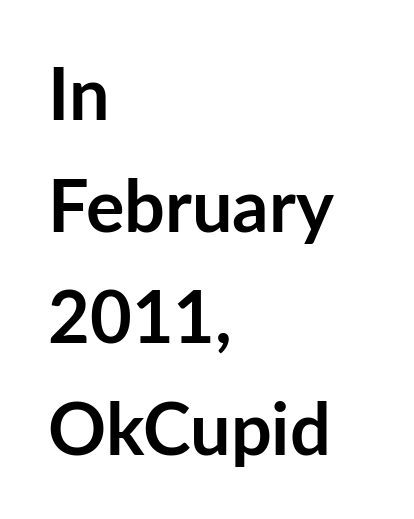
{"serif": "no", "italic": "no", "bold": "yes", "weight": "semibold", "width": "normal", "stroke_contrast": "low", "x_height": "medium", "monospaced": "no", "underline": "no", "align": "left", "line_spacing": "normal", "line_spacing_ratio": 1.55, "letter_spacing": "normal", "letter_spacing_em": 0.0, "glyph_px": 72}
